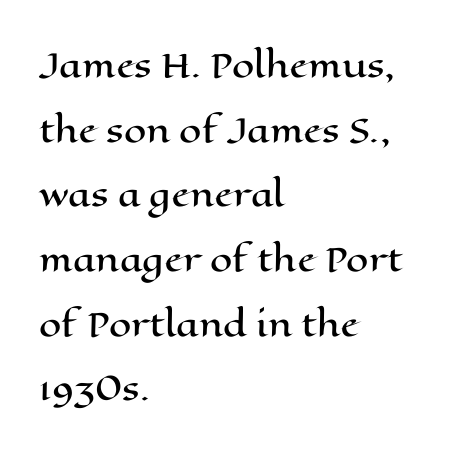
This rendering leaves character spacing at its baseline value. What's the leading like? Stretched, with rows far apart. The lettering stays uniformly vertical, giving the passage a roman look. Is this a fixed-width face? No — the glyphs have proportional, varying widths. Line starts are locked; line ends wander.
